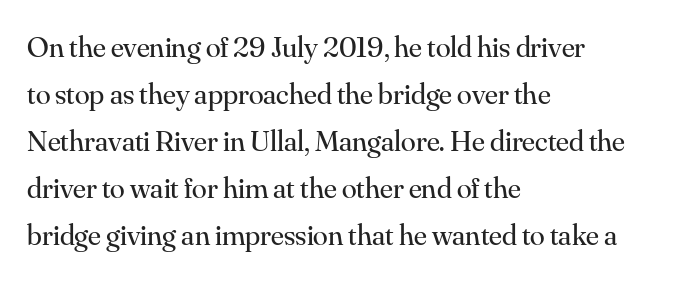
{"serif": "yes", "italic": "no", "bold": "no", "weight": "regular", "width": "normal", "stroke_contrast": "medium", "x_height": "small", "monospaced": "no", "underline": "no", "align": "left", "line_spacing": "normal", "line_spacing_ratio": 1.57, "letter_spacing": "normal", "letter_spacing_em": 0.0, "glyph_px": 30}
